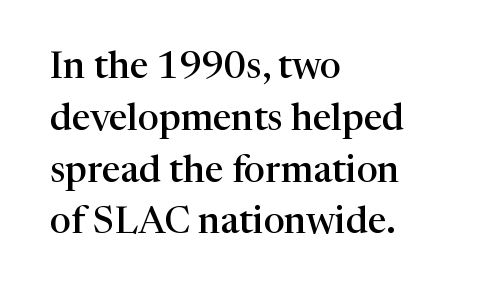
These lines carry some extra weight — a demibold, not a full bold. No italicization has been applied; the sample stays upright. Reading down the column, the eye jumps a familiar distance to each next line. The lines in this sample share a left origin and differ only in where they stop. This rendering employs a face with finishing strokes, i.e., a serif. Varying glyph widths throughout — classic text-font behaviour.
